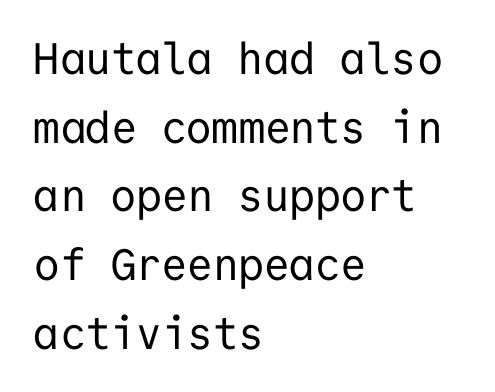
Underline: absent. Counters stay open thanks to moderate or lighter strokes. This rendering employs a face without finishing strokes, i.e., a sans-serif. This is the regular roman posture of the typeface. Leading: standard.
